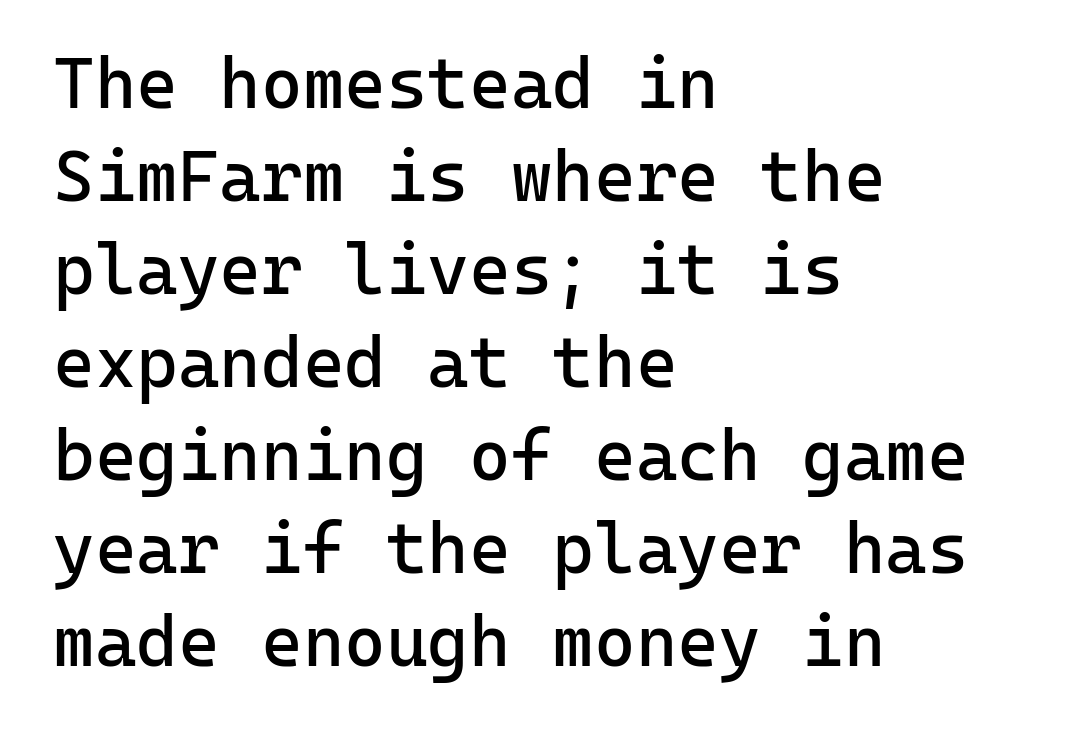
The image shows 71 px regular-weight sans-serif type, upright, monospaced; set left-aligned, normal line spacing (1.31x), normal letter spacing, not underlined; low stroke contrast and a medium x-height.
